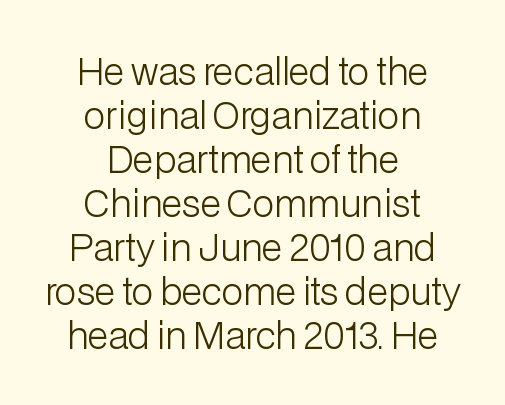
Q: Is the text bold? A: No.
Q: Is the text italic (slanted)? A: No, it is upright.
Q: Is the typeface a serif or a sans-serif typeface? A: Sans-serif.
Q: Is the text underlined? A: No.
Q: How is the paragraph aligned? A: Centered.
Q: Is the spacing between letters normal or unusually wide? A: Normal.
Q: Width (condensed, normal, or wide)? A: Normal.
Q: Stroke contrast? A: Low.
Q: x-height? A: Medium.
Q: Monospaced? A: No.
